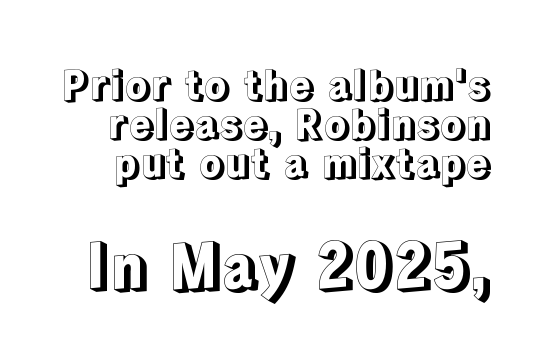
Does the bottom block carry the larger type? Yes, it does. Clear beneath every line of the passage. Character widths vary here, with narrow letters taking less room than wide ones. Tightly led — the rows are bunched. Standard letterfit; no display-style spreading of the glyphs.
